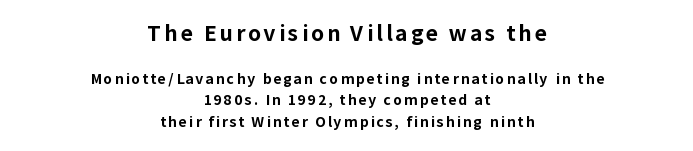
{"italic": "no", "bold": "yes", "underline": "no", "align": "center", "line_spacing": "normal", "line_spacing_ratio": 1.53, "larger_block": "first", "size_ratio": 1.5, "glyph_px": 21}
